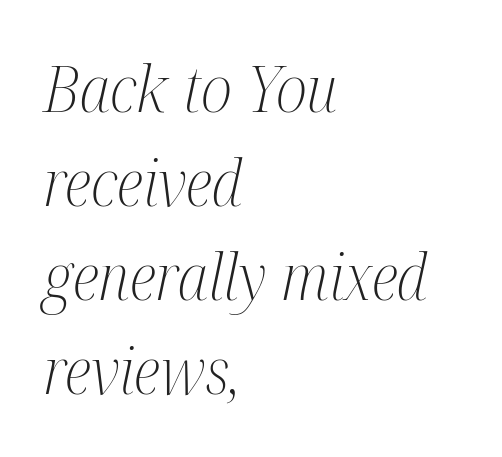
{"serif": "yes", "italic": "yes", "lean": "right", "slant_degrees": 12, "bold": "no", "weight": "light", "width": "condensed", "stroke_contrast": "medium", "x_height": "medium", "monospaced": "no", "underline": "no", "align": "left", "line_spacing": "normal", "line_spacing_ratio": 1.47, "letter_spacing": "normal", "letter_spacing_em": 0.0, "glyph_px": 64}
